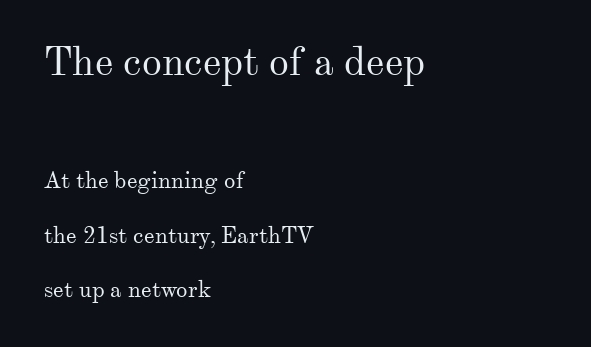
Q: Is the text bold? A: No.
Q: Is the text italic (slanted)? A: No, it is upright.
Q: Is the typeface a serif or a sans-serif typeface? A: Serif.
Q: Is the text underlined? A: No.
Q: How is the paragraph aligned? A: Left-aligned.
Q: Is the spacing between letters normal or unusually wide? A: Normal.
Q: Is the spacing between lines tight, normal or loose? A: Loose.
Q: Which block of text is set in a larger size, the first (top) or the second (bottom)? A: The first (top) one.
Q: Width (condensed, normal, or wide)? A: Normal.
Q: Stroke contrast? A: Medium.
Q: x-height? A: Small.
Q: Monospaced? A: No.
